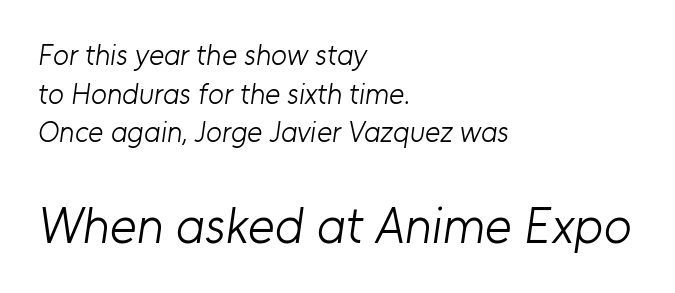
{"serif": "no", "bold": "no", "weight": "light", "width": "normal", "stroke_contrast": "low", "x_height": "medium", "monospaced": "no", "underline": "no", "align": "left", "line_spacing": "normal", "line_spacing_ratio": 1.33, "letter_spacing": "normal", "letter_spacing_em": 0.0, "larger_block": "second", "size_ratio": 1.76, "glyph_px": 51}
